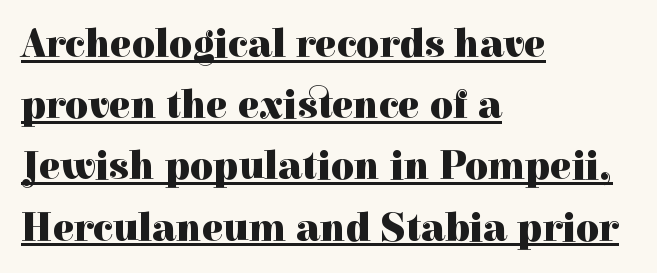
The image shows 40 px heavy serif type, upright; set left-aligned, normal line spacing (1.53x), normal letter spacing, underlined; a medium x-height.
